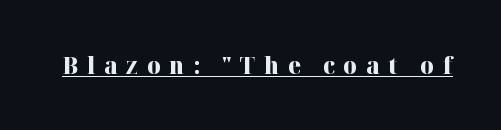
The image shows 23 px bold type, upright; set unusually wide letter spacing (+0.38 em), underlined.
